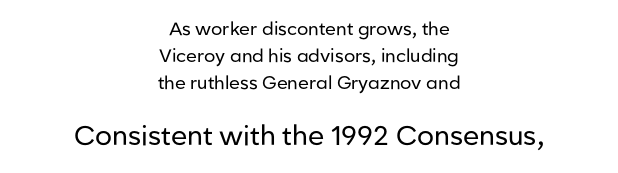
The image shows 27 px text type, upright; set centered, normal line spacing (1.5x), normal letter spacing, not underlined; the second (bottom) block is 1.5x larger.
